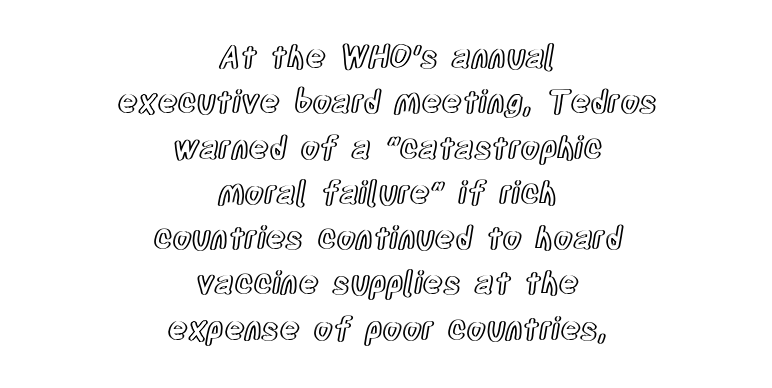
Q: Is the text italic (slanted)? A: Yes.
Q: Is the text underlined? A: No.
Q: How is the paragraph aligned? A: Centered.
Q: Is the spacing between letters normal or unusually wide? A: Normal.
Q: Is the spacing between lines tight, normal or loose? A: Normal.
Q: Width (condensed, normal, or wide)? A: Condensed.
Q: x-height? A: Large.
Q: Monospaced? A: No.
